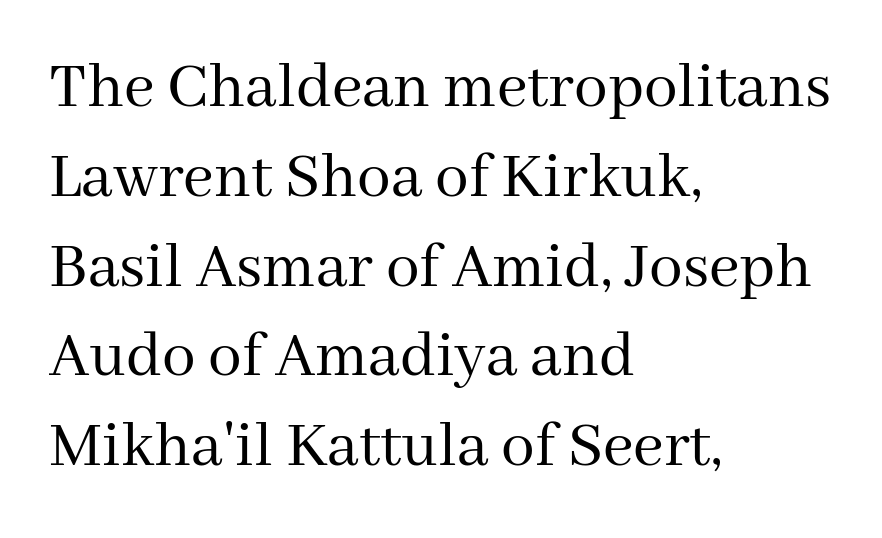
Q: Is the text bold? A: No.
Q: Is the text italic (slanted)? A: No, it is upright.
Q: Is the typeface a serif or a sans-serif typeface? A: Serif.
Q: Is the text underlined? A: No.
Q: How is the paragraph aligned? A: Left-aligned.
Q: Is the spacing between letters normal or unusually wide? A: Normal.
Q: Is the spacing between lines tight, normal or loose? A: Normal.
Q: Width (condensed, normal, or wide)? A: Normal.
Q: Stroke contrast? A: Medium.
Q: x-height? A: Medium.
Q: Monospaced? A: No.
